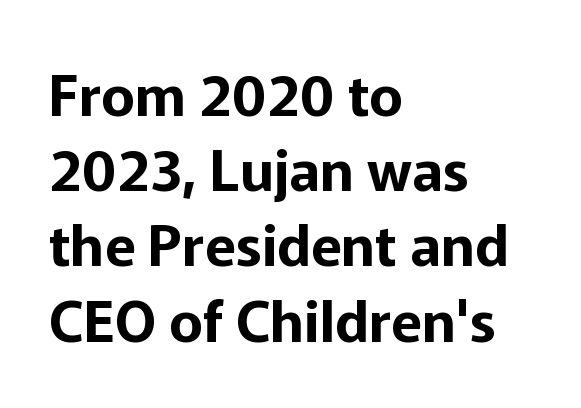
The passage shown is not underscored anywhere. Vertical spacing — default. Layout note: lines flush left. Spacing verdict: proportional, widths tailored to each character.
